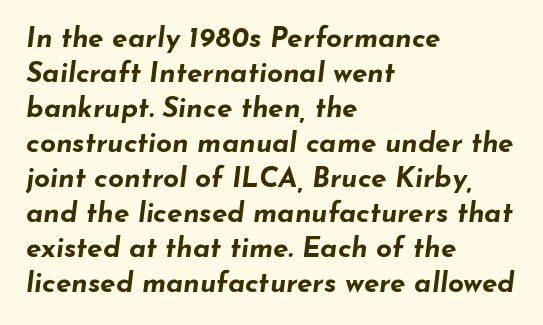
Each new line begins a customary step beneath the previous one. Each word holds together tightly as a unit, with standard inter-letter gaps. These lines carry a lot of weight — the face is fully bold. Is the block centered? No — it sits flush against the left margin.
